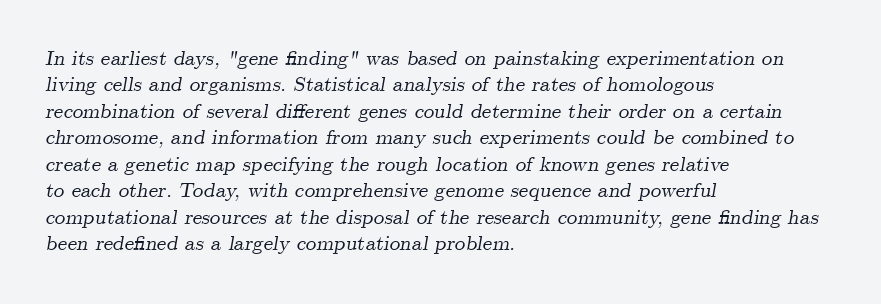
The image shows 21 px text type, italic (leaning right); set left-aligned, normal line spacing (1.26x), normal letter spacing, not underlined.
